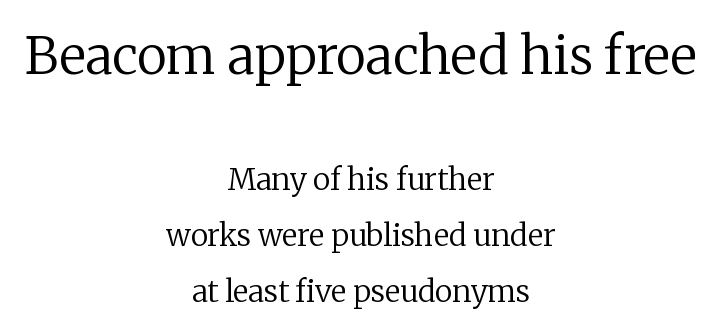
Size contrast runs from large at the top to small at the bottom. Nobody touched the tracking dial on this one. Stems here are at most as thick as an everyday book face. Centered paragraph, ragged on both sides. The lettering holds an erect, upright posture throughout.
